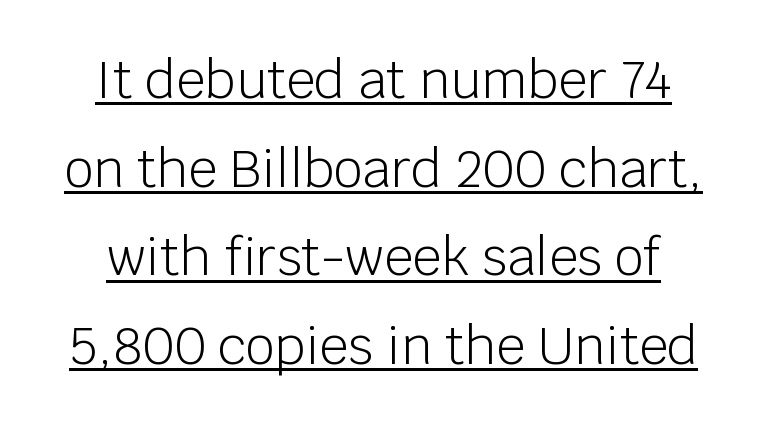
{"serif": "no", "italic": "no", "bold": "no", "weight": "light", "width": "normal", "stroke_contrast": "low", "x_height": "large", "monospaced": "no", "underline": "yes", "line_spacing_ratio": 1.74, "letter_spacing": "normal", "letter_spacing_em": 0.0, "glyph_px": 51}
